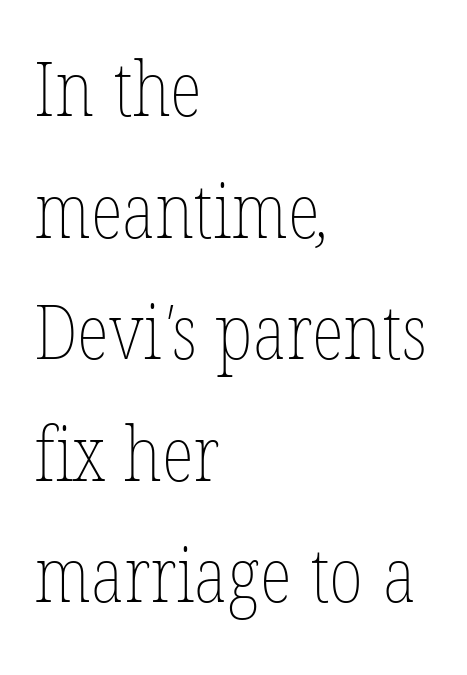
Q: Is the text bold? A: No.
Q: Is the text underlined? A: No.
Q: How is the paragraph aligned? A: Left-aligned.
Q: Is the spacing between letters normal or unusually wide? A: Normal.
Q: Is the spacing between lines tight, normal or loose? A: Normal.
Q: Width (condensed, normal, or wide)? A: Condensed.
Q: Stroke contrast? A: Low.
Q: x-height? A: Medium.
Q: Monospaced? A: No.
